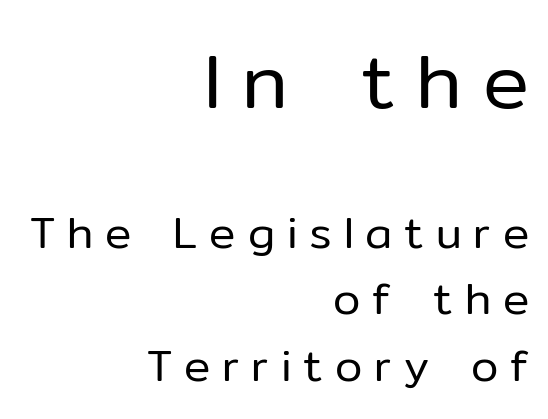
The image shows 77 px regular-weight sans-serif type, upright; set right-aligned, normal line spacing (1.51x), unusually wide letter spacing (+0.27 em), not underlined; the first (top) block is 1.75x larger; low stroke contrast and a medium x-height.
